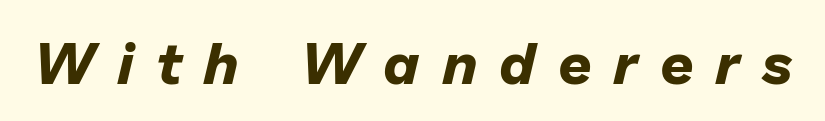
You can tell it's italic because the verticals aren't actually vertical. The type is letterspaced generously, with wide tracking. Strong, thick strokes mark this as bold type. Here the designer chose a conventional face with non-uniform glyph widths. Unmarked baselines from the first word to the last.
